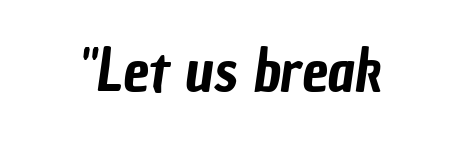
The image shows 59 px condensed sans-serif type; set normal letter spacing, not underlined; low stroke contrast and a medium x-height.
